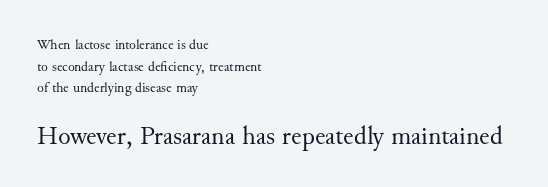
Q: Is the text bold? A: No.
Q: Is the text italic (slanted)? A: No, it is upright.
Q: Is the text underlined? A: No.
Q: How is the paragraph aligned? A: Left-aligned.
Q: Is the spacing between letters normal or unusually wide? A: Normal.
Q: Is the spacing between lines tight, normal or loose? A: Normal.
Q: Which block of text is set in a larger size, the first (top) or the second (bottom)? A: The second (bottom) one.
